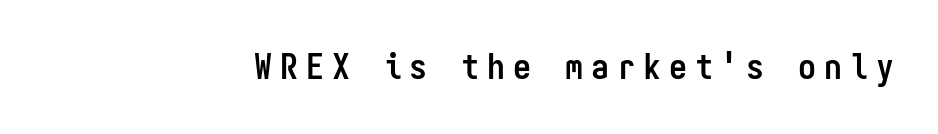
Rule under the text: the space is simply empty. Do the characters align in a grid? Yes, the font is monospaced. Posture: straight, roman, zero tilt. Letter spacing: wide. Is this a sans? Yes — the strokes have no serifs. Its strokes are broad and dark, the hallmark of bold type.
